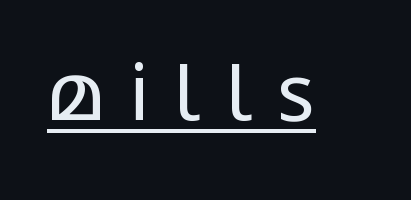
The image shows 79 px regular-weight, condensed sans-serif type, upright; set unusually wide letter spacing (+0.31 em), underlined; low stroke contrast.
